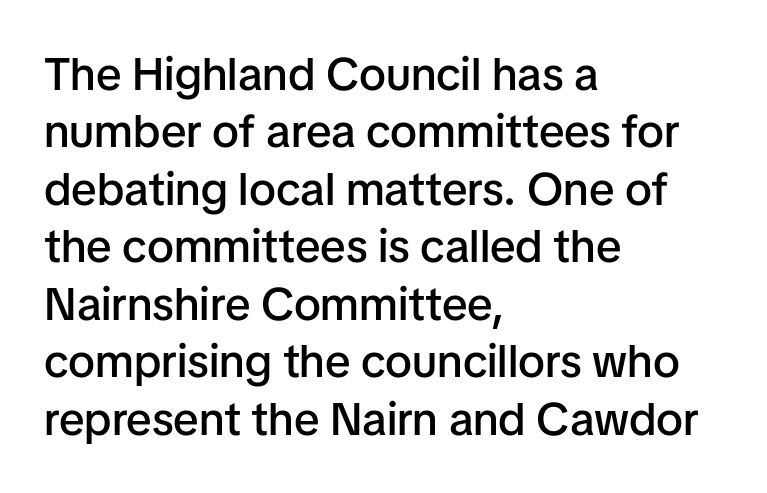
Q: Is the text bold? A: Semi-bold.
Q: Is the text italic (slanted)? A: No, it is upright.
Q: Is the typeface a serif or a sans-serif typeface? A: Sans-serif.
Q: Is the text underlined? A: No.
Q: How is the paragraph aligned? A: Left-aligned.
Q: Is the spacing between letters normal or unusually wide? A: Normal.
Q: Is the spacing between lines tight, normal or loose? A: Normal.
Q: Width (condensed, normal, or wide)? A: Normal.
Q: Stroke contrast? A: Low.
Q: x-height? A: Medium.
Q: Monospaced? A: No.
